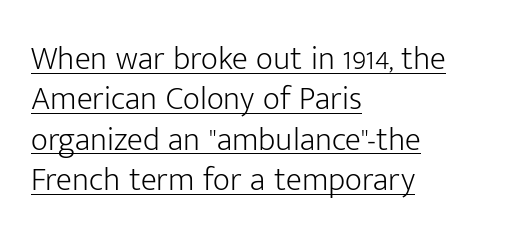
Q: Is the text bold? A: No.
Q: Is the text italic (slanted)? A: No, it is upright.
Q: Is the typeface a serif or a sans-serif typeface? A: Sans-serif.
Q: Is the text underlined? A: Yes.
Q: How is the paragraph aligned? A: Left-aligned.
Q: Is the spacing between letters normal or unusually wide? A: Normal.
Q: Width (condensed, normal, or wide)? A: Normal.
Q: Stroke contrast? A: Low.
Q: x-height? A: Medium.
Q: Monospaced? A: No.
